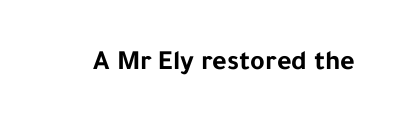
Q: Is the text bold? A: Yes.
Q: Is the text italic (slanted)? A: No, it is upright.
Q: Is the typeface a serif or a sans-serif typeface? A: Sans-serif.
Q: Is the text underlined? A: No.
Q: Is the spacing between letters normal or unusually wide? A: Normal.
Q: Width (condensed, normal, or wide)? A: Normal.
Q: Stroke contrast? A: Low.
Q: x-height? A: Medium.
Q: Monospaced? A: No.
